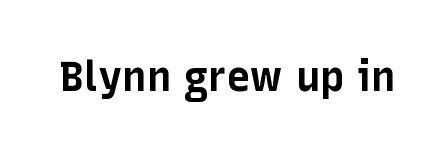
The lettering holds an erect, upright posture throughout. In terms of weight, the rendering is a true, heavy bold. Beneath every word, the page is bare. The type family on display is of the sans-serif kind. Does extra space separate the letters? No, they use regular spacing. Each letter keeps its own natural width here, so spacing adapts to shape.
